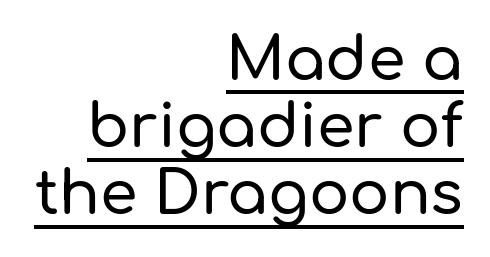
Q: Is the text italic (slanted)? A: No, it is upright.
Q: Is the typeface a serif or a sans-serif typeface? A: Sans-serif.
Q: Is the text underlined? A: Yes.
Q: How is the paragraph aligned? A: Right-aligned.
Q: Is the spacing between letters normal or unusually wide? A: Normal.
Q: Is the spacing between lines tight, normal or loose? A: Tight.
Q: Width (condensed, normal, or wide)? A: Normal.
Q: Stroke contrast? A: Low.
Q: x-height? A: Medium.
Q: Monospaced? A: No.
